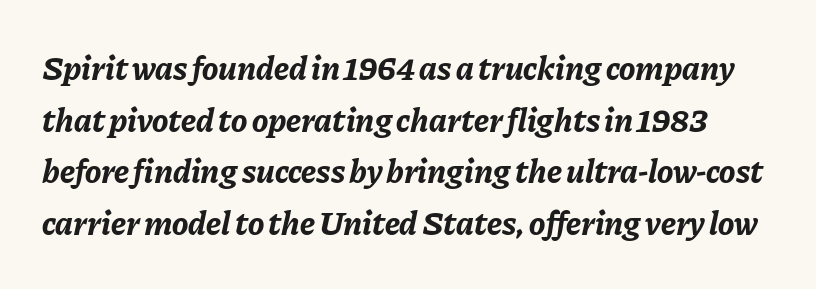
Q: Is the text bold? A: Yes.
Q: Is the text italic (slanted)? A: Yes, it leans right by about 11 degrees.
Q: Is the text underlined? A: No.
Q: Is the spacing between letters normal or unusually wide? A: Normal.
Q: Is the spacing between lines tight, normal or loose? A: Normal.
Q: Width (condensed, normal, or wide)? A: Normal.
Q: Stroke contrast? A: Low.
Q: x-height? A: Medium.
Q: Monospaced? A: No.
